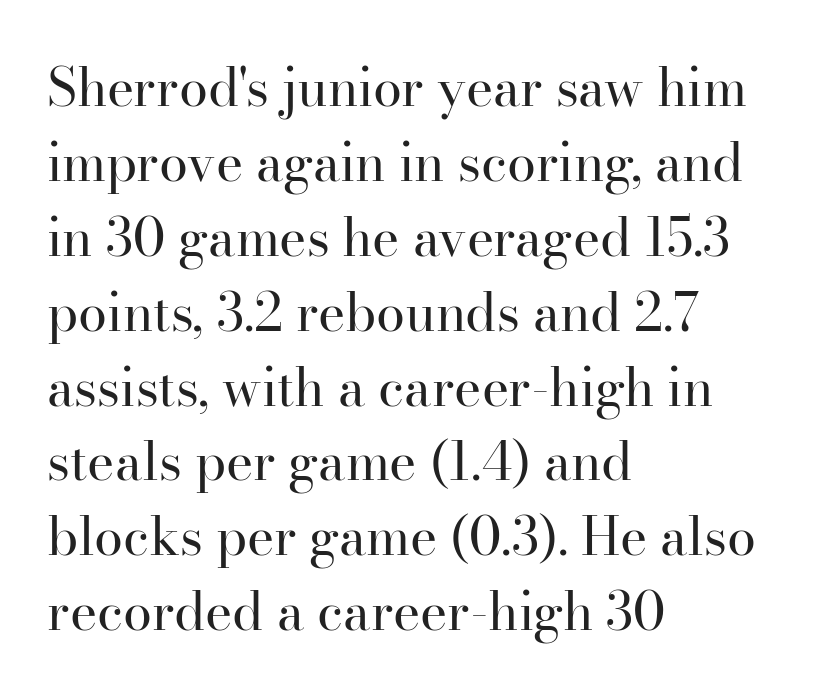
The font's upright variant was chosen for this text. If you drew a ruler down the left edge, every line would touch it. Clear beneath every line of the passage. The leading is moderate, giving the passage an even texture.
